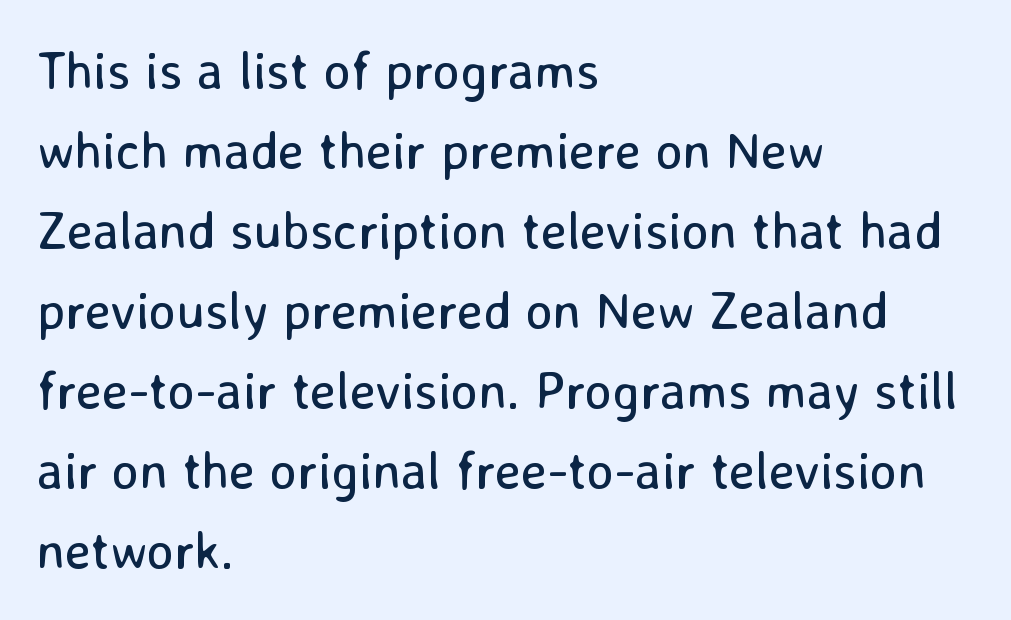
{"serif": "no", "italic": "no", "bold": "no", "weight": "regular", "width": "normal", "stroke_contrast": "low", "x_height": "medium", "monospaced": "no", "underline": "no", "align": "left", "line_spacing": "normal", "line_spacing_ratio": 1.54, "letter_spacing": "normal", "letter_spacing_em": 0.0, "glyph_px": 52}
